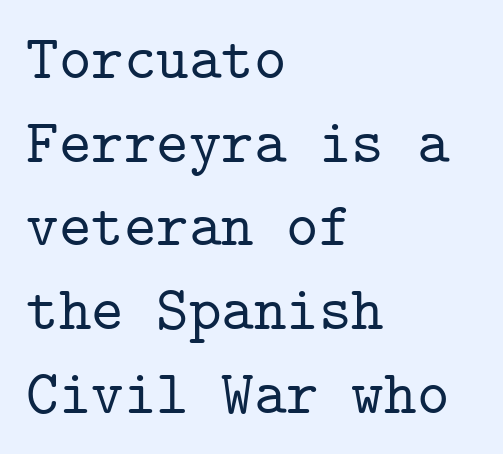
Font category for this specimen: serif. Students, note that the glyphs here touch the page at normal intervals. Underline: absent. Evenly set lines give the paragraph a standard silhouette.
